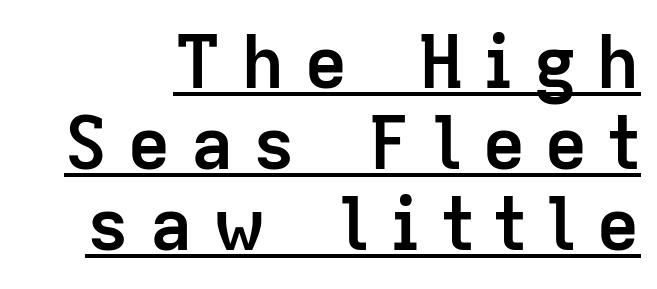
Q: Is the text bold? A: Yes.
Q: Is the text italic (slanted)? A: No, it is upright.
Q: Is the typeface a serif or a sans-serif typeface? A: Sans-serif.
Q: Is the text underlined? A: Yes.
Q: Is the spacing between letters normal or unusually wide? A: Unusually wide.
Q: Is the spacing between lines tight, normal or loose? A: Tight.
Q: Width (condensed, normal, or wide)? A: Normal.
Q: Stroke contrast? A: Low.
Q: x-height? A: Medium.
Q: Monospaced? A: No.
